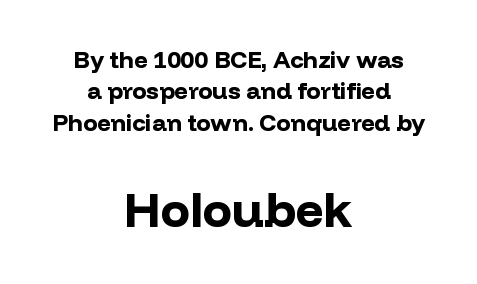
{"serif": "no", "italic": "no", "bold": "yes", "weight": "bold", "width": "normal", "stroke_contrast": "low", "x_height": "medium", "monospaced": "no", "underline": "no", "align": "center", "line_spacing": "normal", "line_spacing_ratio": 1.31, "letter_spacing": "normal", "letter_spacing_em": 0.0, "larger_block": "second", "size_ratio": 2.04, "glyph_px": 49}
